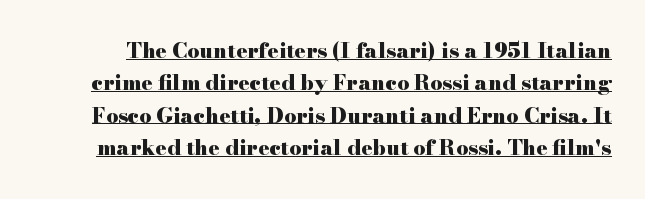
Q: Is the text bold? A: Yes.
Q: Is the text italic (slanted)? A: No, it is upright.
Q: Is the text underlined? A: Yes.
Q: Is the spacing between letters normal or unusually wide? A: Normal.
Q: Is the spacing between lines tight, normal or loose? A: Normal.
